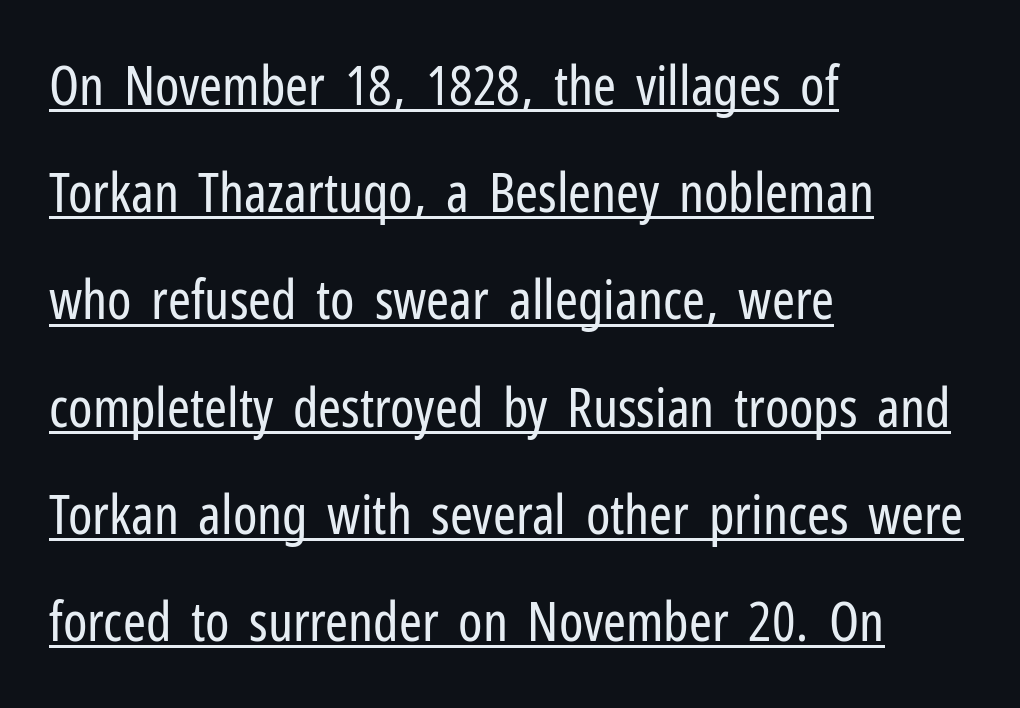
Observe the ordinary spacing: letters are neighbours, not strangers. This sample has the flowing, uneven cadence of proportional lettering. The rendering shows plain stroke endings on the letterforms — a sans-serif design. Leftover space on each line is placed entirely after the last word. Descenders here cross a horizontal rule under the line. You can tell it's not italic because the verticals are truly vertical.
